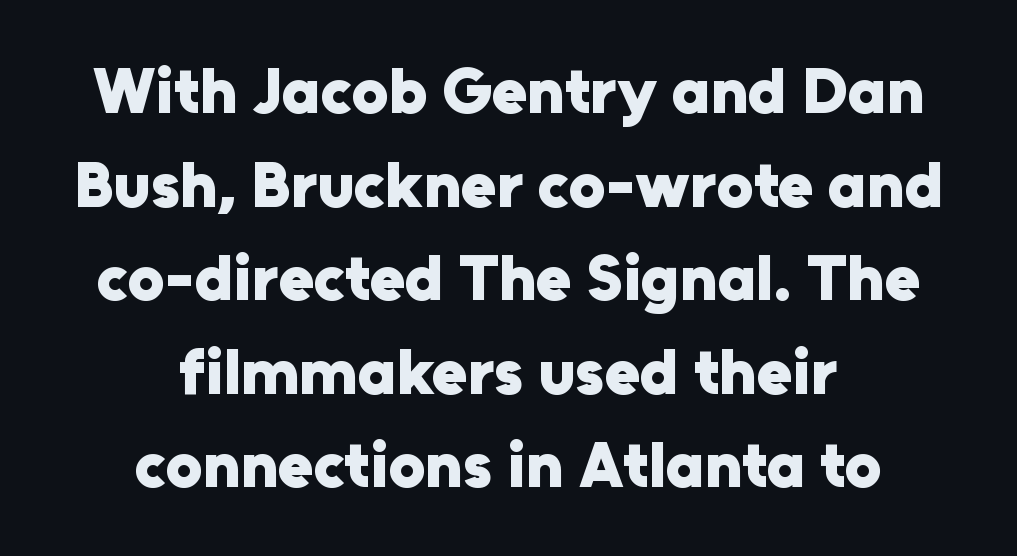
{"serif": "no", "italic": "no", "bold": "yes", "weight": "heavy", "width": "normal", "stroke_contrast": "low", "x_height": "medium", "monospaced": "no", "underline": "no", "align": "center", "line_spacing": "normal", "line_spacing_ratio": 1.44, "letter_spacing": "normal", "letter_spacing_em": 0.0, "glyph_px": 65}
